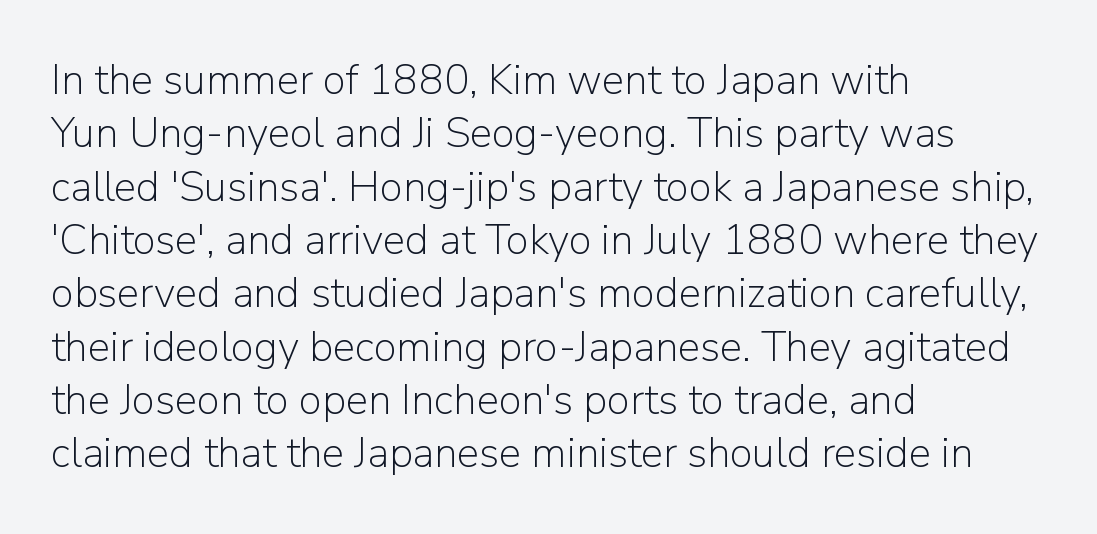
{"serif": "no", "italic": "no", "bold": "no", "weight": "light", "width": "normal", "stroke_contrast": "low", "x_height": "medium", "monospaced": "no", "underline": "no", "align": "left", "line_spacing": "normal", "line_spacing_ratio": 1.27, "letter_spacing": "normal", "letter_spacing_em": 0.0, "glyph_px": 42}
